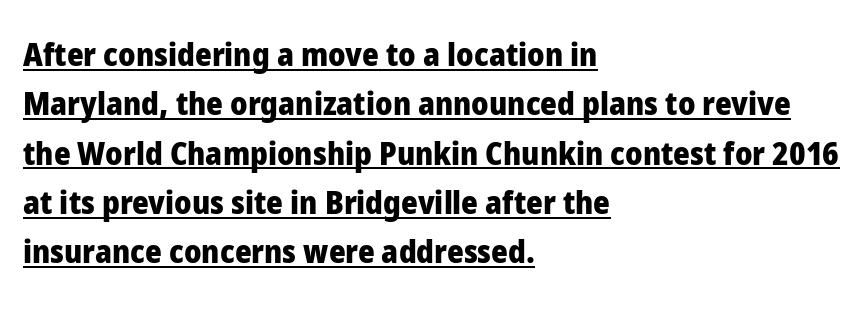
The image shows 32 px heavy sans-serif type, upright; set left-aligned, normal line spacing (1.54x), normal letter spacing, underlined; low stroke contrast and a medium x-height.
